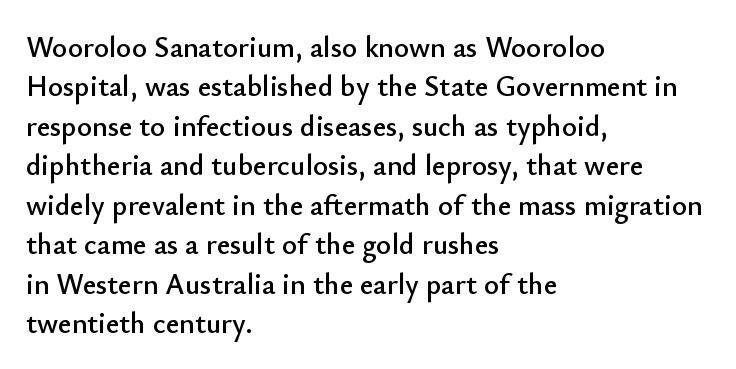
{"serif": "no", "italic": "no", "width": "normal", "stroke_contrast": "low", "x_height": "small", "monospaced": "no", "underline": "no", "align": "left", "line_spacing": "normal", "line_spacing_ratio": 1.36, "letter_spacing": "normal", "letter_spacing_em": 0.0, "glyph_px": 29}
